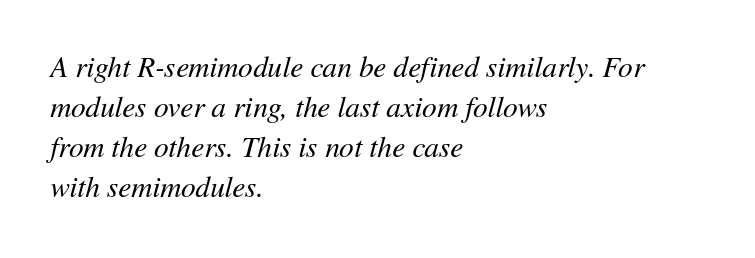
The image shows 29 px regular-weight type, italic (leaning right); set left-aligned, normal line spacing (1.38x), normal letter spacing, not underlined; medium stroke contrast and a medium x-height.
